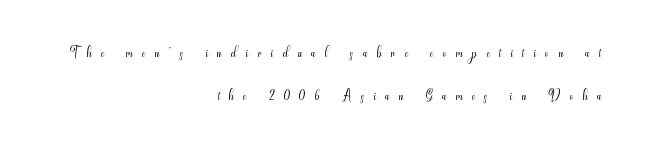
The image shows 20 px text type; set right-aligned, loose line spacing (2.15x), unusually wide letter spacing (+0.48 em), not underlined.
